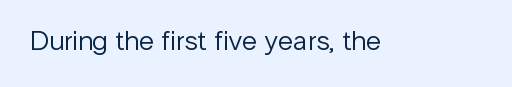
{"serif": "no", "italic": "no", "bold": "no", "weight": "regular", "width": "normal", "stroke_contrast": "low", "x_height": "medium", "monospaced": "no", "underline": "no", "letter_spacing": "normal", "letter_spacing_em": 0.0, "glyph_px": 28}
